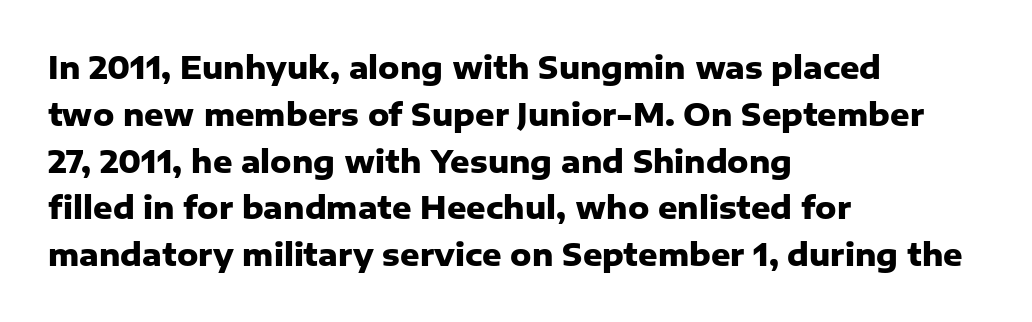
{"serif": "no", "italic": "no", "bold": "yes", "weight": "heavy", "width": "normal", "stroke_contrast": "low", "x_height": "medium", "monospaced": "no", "underline": "no", "align": "left", "line_spacing": "normal", "line_spacing_ratio": 1.56, "letter_spacing": "normal", "letter_spacing_em": 0.0, "glyph_px": 30}
